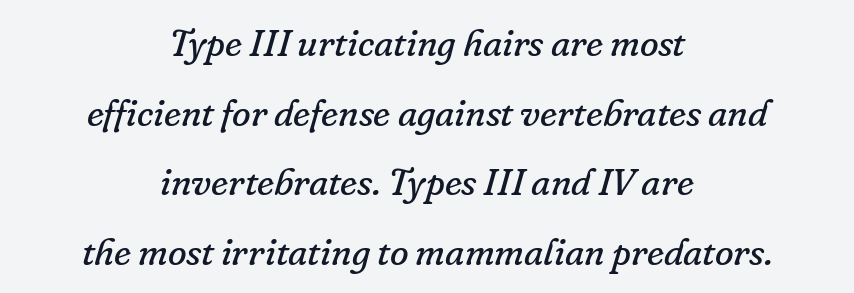
This reads as an unemphasized weight, regular at the heaviest. Is the type slanted? Yes — the strokes lean at a clear angle. A typesetter would call this proportional, since set widths differ per character. A bare baseline throughout the passage. Typographically, this falls in the serif category. In CSS terms this would be text-align: center.
